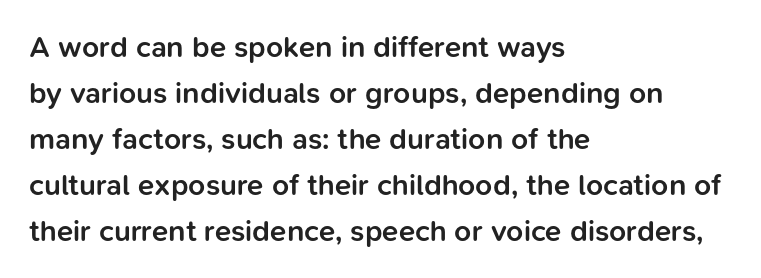
The image shows 30 px semibold sans-serif type, upright; set left-aligned, normal line spacing (1.53x), normal letter spacing, not underlined; low stroke contrast and a medium x-height.
